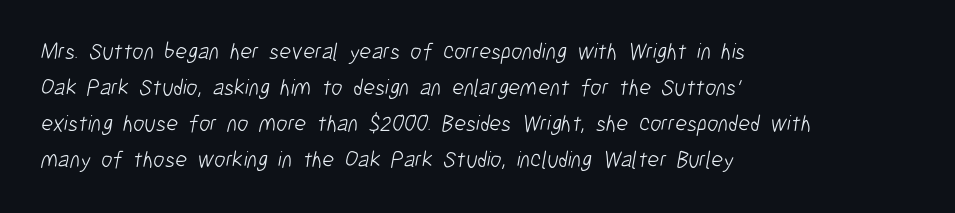
{"bold": "no", "underline": "no", "align": "left", "line_spacing": "normal", "line_spacing_ratio": 1.57, "letter_spacing": "normal", "letter_spacing_em": 0.0, "glyph_px": 23}
